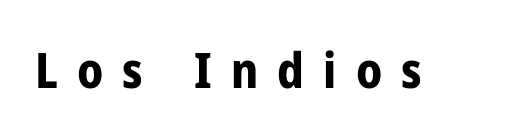
The letters advance in unequal steps, a hallmark of proportional type. The characters look thick and weighty, a clear bold. Is there any slant? The stems are plumb. Is the letter spacing exaggerated? Yes — the characters are pushed far apart. Letterform terminals end flat and unadorned throughout the passage.
